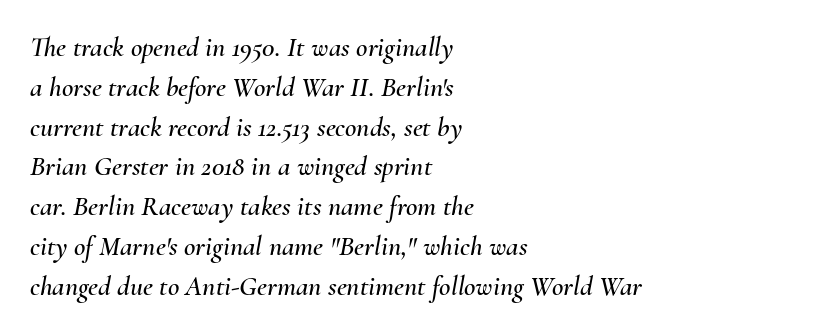
The image shows 28 px text type, italic (leaning right); set left-aligned, normal line spacing (1.42x), normal letter spacing, not underlined; medium stroke contrast and a small x-height.
